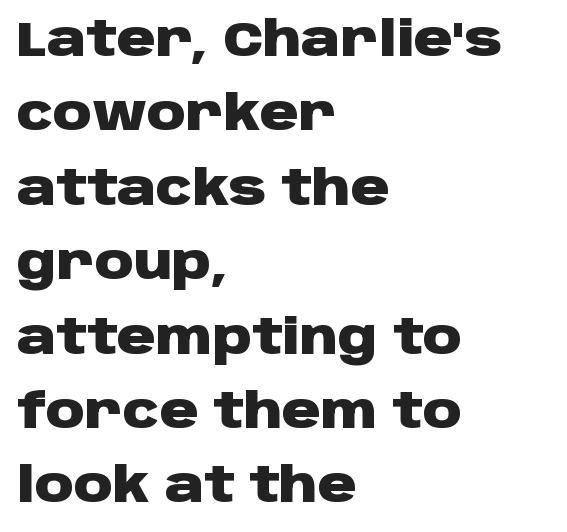
Q: Is the text bold? A: Yes.
Q: Is the text italic (slanted)? A: No, it is upright.
Q: Is the typeface a serif or a sans-serif typeface? A: Sans-serif.
Q: Is the text underlined? A: No.
Q: How is the paragraph aligned? A: Left-aligned.
Q: Is the spacing between letters normal or unusually wide? A: Normal.
Q: Is the spacing between lines tight, normal or loose? A: Normal.
Q: Width (condensed, normal, or wide)? A: Wide.
Q: Stroke contrast? A: Low.
Q: x-height? A: Large.
Q: Monospaced? A: No.
